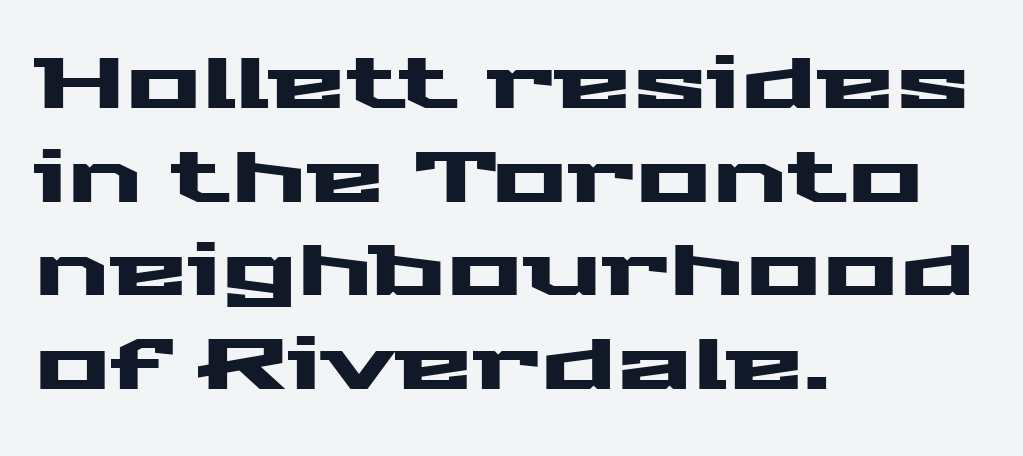
{"serif": "no", "italic": "no", "width": "wide", "stroke_contrast": "medium", "x_height": "medium", "monospaced": "no", "underline": "no", "align": "left", "line_spacing": "normal", "line_spacing_ratio": 1.32, "letter_spacing": "normal", "letter_spacing_em": 0.0, "glyph_px": 71}
